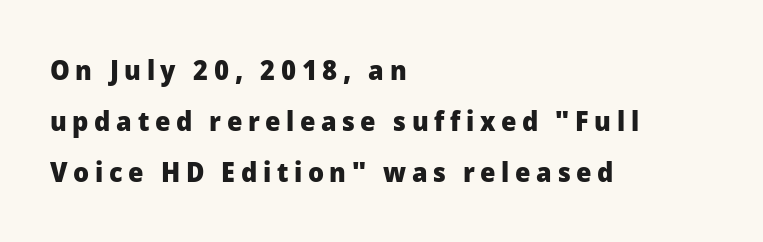
{"serif": "no", "italic": "no", "bold": "yes", "weight": "heavy", "width": "normal", "stroke_contrast": "low", "x_height": "medium", "monospaced": "no", "underline": "no", "align": "left", "line_spacing_ratio": 1.83, "letter_spacing": "wide", "letter_spacing_em": 0.2, "glyph_px": 28}
